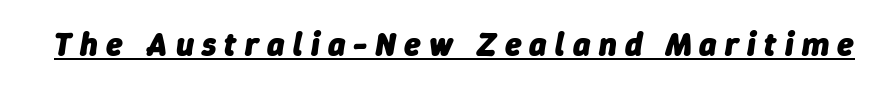
Q: Is the text bold? A: Yes.
Q: Is the text italic (slanted)? A: Yes, it leans right by about 9 degrees.
Q: Is the text underlined? A: Yes.
Q: Is the spacing between letters normal or unusually wide? A: Unusually wide.
Q: Width (condensed, normal, or wide)? A: Normal.
Q: Stroke contrast? A: Low.
Q: x-height? A: Medium.
Q: Monospaced? A: No.
